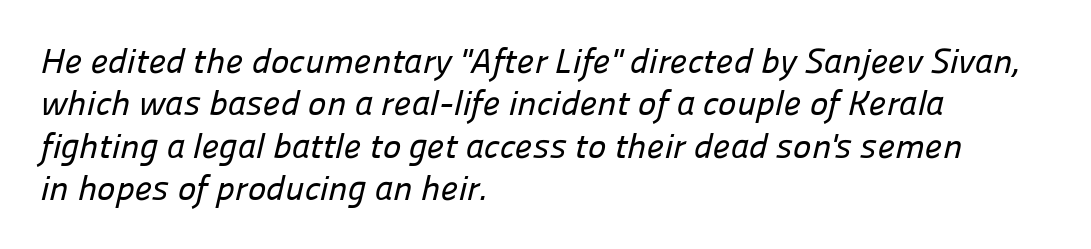
Q: Is the typeface a serif or a sans-serif typeface? A: Sans-serif.
Q: Is the text underlined? A: No.
Q: How is the paragraph aligned? A: Left-aligned.
Q: Is the spacing between letters normal or unusually wide? A: Normal.
Q: Width (condensed, normal, or wide)? A: Normal.
Q: Stroke contrast? A: Low.
Q: x-height? A: Medium.
Q: Monospaced? A: No.
